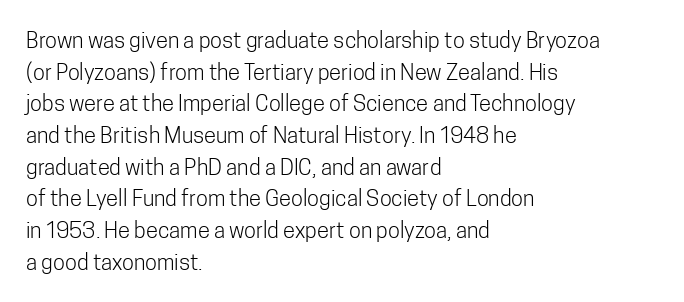
Ordinary non-slanted type is in use. Whoever set this chose a conventional vertical rhythm. Nothing unusual about the tracking: characters are spaced as the font intends. Every row of glyphs begins at an identical x-position on the left.
